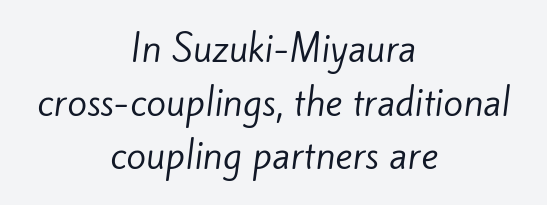
The rendering keeps characters at their native spacing. Each line is balanced around a shared central axis. Varying glyph widths throughout — classic text-font behaviour. The face looks like a standard text weight, possibly lighter. Rows of type keep a routine distance in the vertical direction. Look at the bottom of the vertical strokes: they stop flat, with no serifs.
